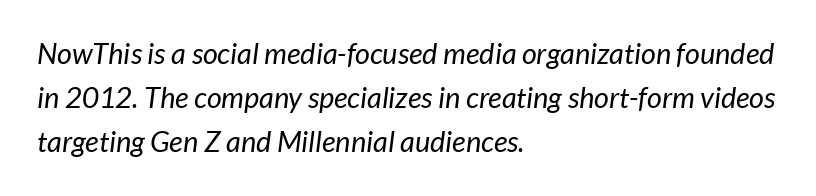
{"serif": "no", "bold": "no", "weight": "regular", "width": "normal", "stroke_contrast": "low", "x_height": "medium", "monospaced": "no", "underline": "no", "align": "left", "line_spacing": "normal", "line_spacing_ratio": 1.52, "letter_spacing": "normal", "letter_spacing_em": 0.0, "glyph_px": 29}
